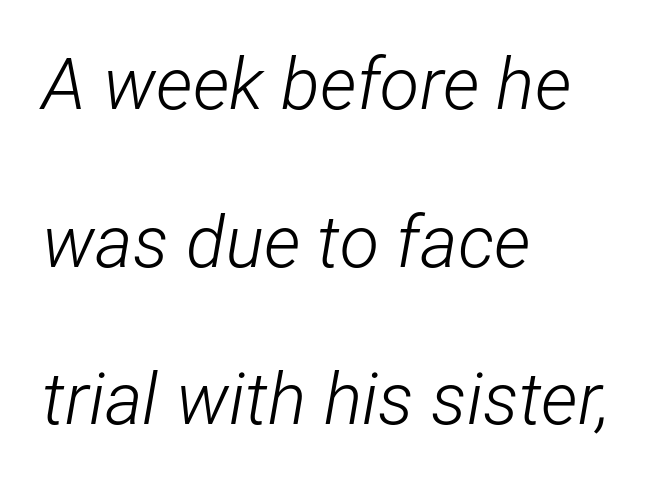
The image shows 72 px light, condensed type, italic (leaning right); set left-aligned, loose line spacing (2.19x), normal letter spacing, not underlined; low stroke contrast and a medium x-height.
